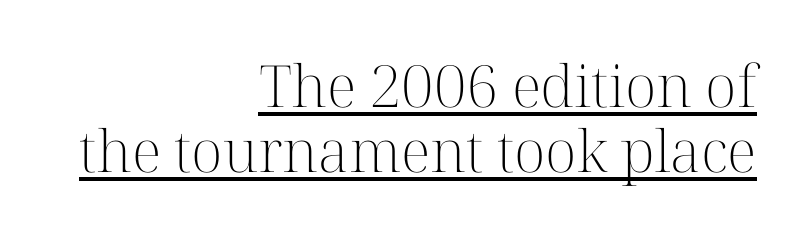
Q: Is the text bold? A: No.
Q: Is the text italic (slanted)? A: No, it is upright.
Q: Is the typeface a serif or a sans-serif typeface? A: Serif.
Q: Is the text underlined? A: Yes.
Q: How is the paragraph aligned? A: Right-aligned.
Q: Is the spacing between letters normal or unusually wide? A: Normal.
Q: Is the spacing between lines tight, normal or loose? A: Tight.
Q: Width (condensed, normal, or wide)? A: Normal.
Q: Stroke contrast? A: High.
Q: x-height? A: Medium.
Q: Monospaced? A: No.
